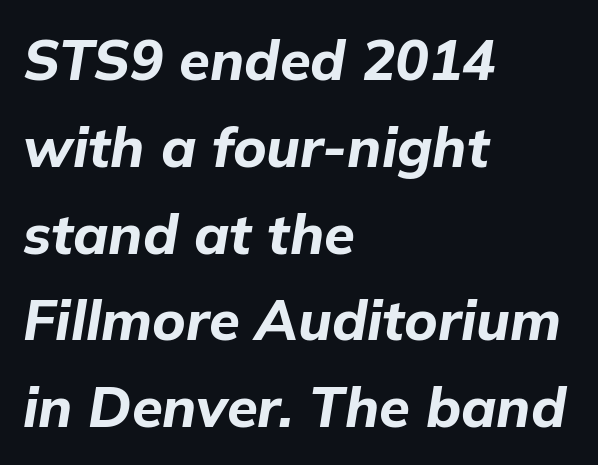
{"italic": "yes", "lean": "right", "slant_degrees": 9, "bold": "yes", "weight": "bold", "width": "normal", "stroke_contrast": "low", "x_height": "medium", "monospaced": "no", "underline": "no", "align": "left", "line_spacing": "normal", "line_spacing_ratio": 1.55, "letter_spacing": "normal", "letter_spacing_em": 0.0, "glyph_px": 56}
